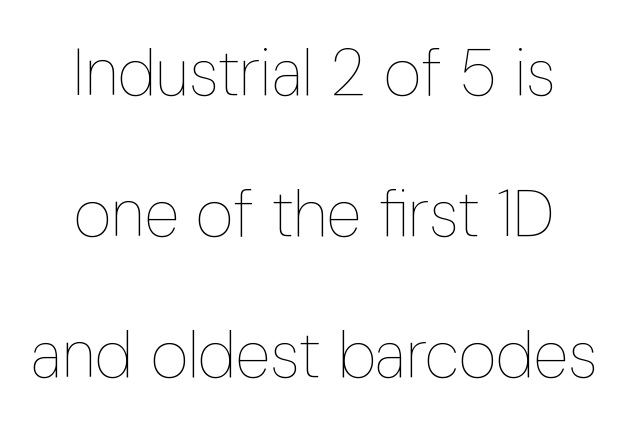
{"italic": "no", "bold": "no", "weight": "thin", "width": "condensed", "stroke_contrast": "low", "x_height": "medium", "monospaced": "no", "underline": "no", "align": "center", "line_spacing": "loose", "line_spacing_ratio": 2.17, "letter_spacing": "normal", "letter_spacing_em": 0.0, "glyph_px": 65}
